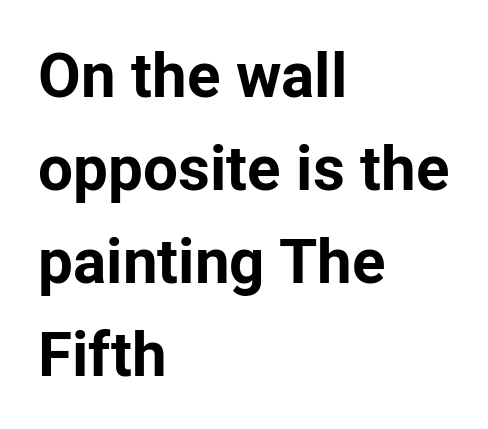
The image shows 62 px bold sans-serif type, upright; set left-aligned, normal line spacing (1.5x), normal letter spacing, not underlined; low stroke contrast and a medium x-height.
